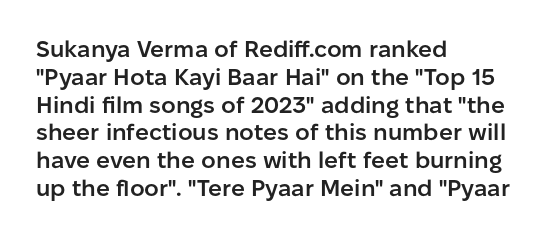
The image shows 23 px text type, upright; set left-aligned, line spacing 1.21x, normal letter spacing, not underlined.
